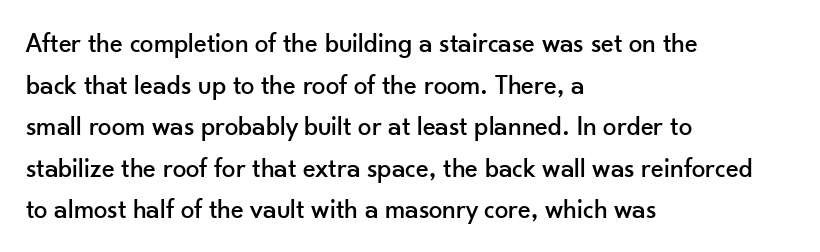
The image shows 27 px text type, upright; set left-aligned, normal line spacing (1.54x), normal letter spacing, not underlined.
